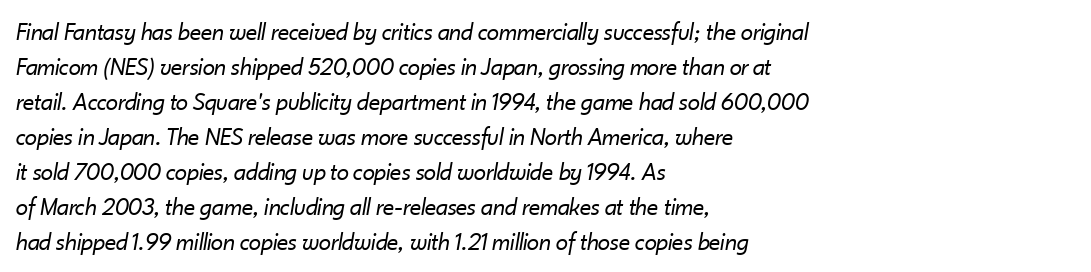
Q: Is the text bold? A: No.
Q: Is the text italic (slanted)? A: Yes, it leans right by about 10 degrees.
Q: Is the text underlined? A: No.
Q: How is the paragraph aligned? A: Left-aligned.
Q: Is the spacing between letters normal or unusually wide? A: Normal.
Q: Is the spacing between lines tight, normal or loose? A: Normal.
